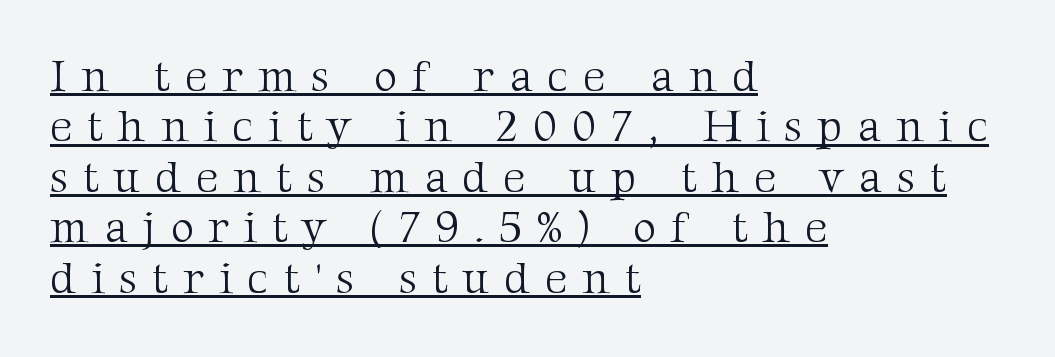
The image shows 45 px light serif type, upright; set left-aligned, tight line spacing (1.12x), unusually wide letter spacing (+0.33 em), underlined; medium stroke contrast and a medium x-height.
